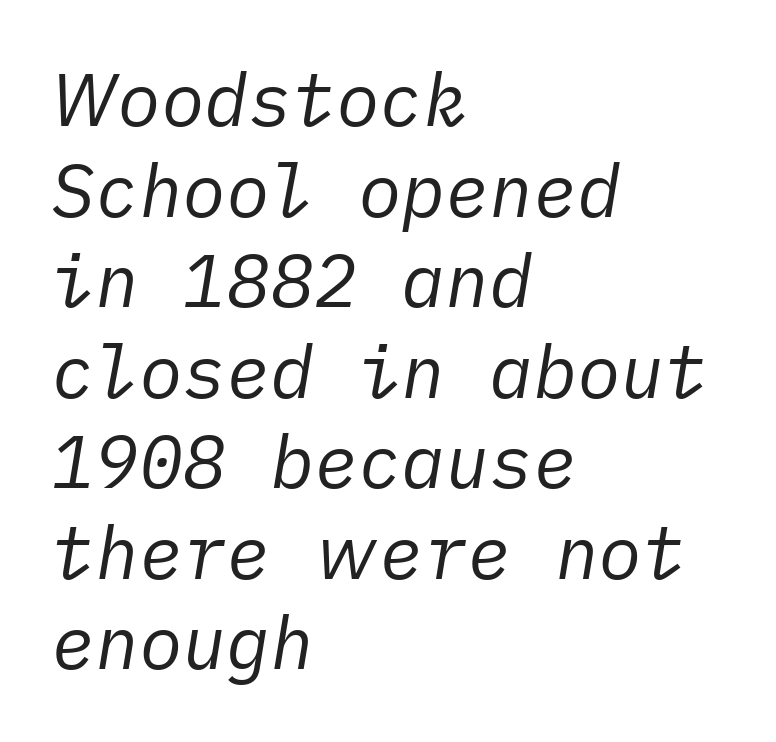
Q: Is the text bold? A: No.
Q: Is the text italic (slanted)? A: Yes, it leans right by about 10 degrees.
Q: Is the text underlined? A: No.
Q: How is the paragraph aligned? A: Left-aligned.
Q: Is the spacing between letters normal or unusually wide? A: Normal.
Q: Width (condensed, normal, or wide)? A: Normal.
Q: Stroke contrast? A: Low.
Q: x-height? A: Medium.
